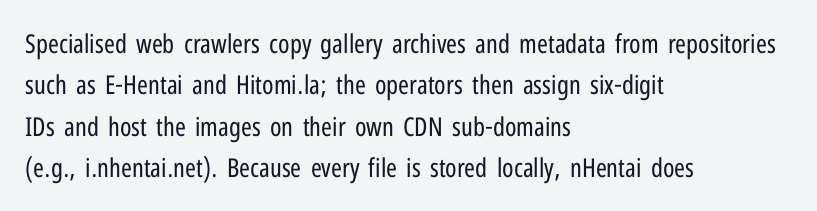
Q: Is the text bold? A: No.
Q: Is the text italic (slanted)? A: No, it is upright.
Q: Is the text underlined? A: No.
Q: How is the paragraph aligned? A: Left-aligned.
Q: Is the spacing between letters normal or unusually wide? A: Normal.
Q: Is the spacing between lines tight, normal or loose? A: Normal.
